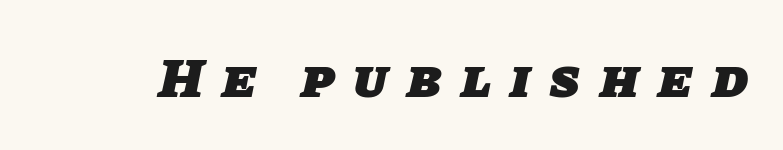
Q: Is the text bold? A: Yes.
Q: Is the typeface a serif or a sans-serif typeface? A: Serif.
Q: Is the text underlined? A: No.
Q: Is the spacing between letters normal or unusually wide? A: Unusually wide.
Q: Width (condensed, normal, or wide)? A: Normal.
Q: Stroke contrast? A: Low.
Q: x-height? A: Large.
Q: Monospaced? A: No.
